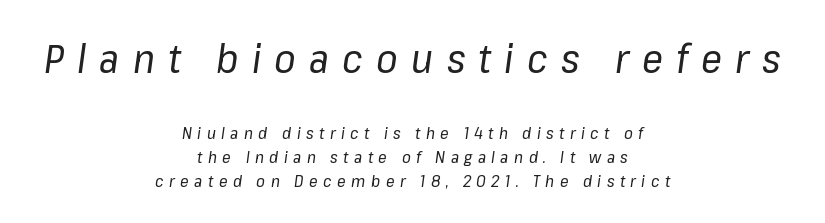
The image shows 39 px regular-weight type, italic (leaning right); set centered, normal line spacing (1.5x), unusually wide letter spacing (+0.34 em), not underlined; the first (top) block is 2.44x larger; low stroke contrast and a medium x-height.
